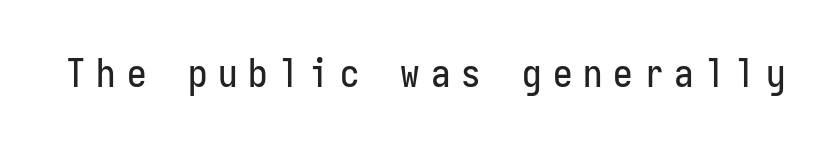
{"serif": "no", "italic": "no", "width": "condensed", "stroke_contrast": "low", "x_height": "medium", "monospaced": "yes", "underline": "no", "letter_spacing": "wide", "letter_spacing_em": 0.28, "glyph_px": 39}
